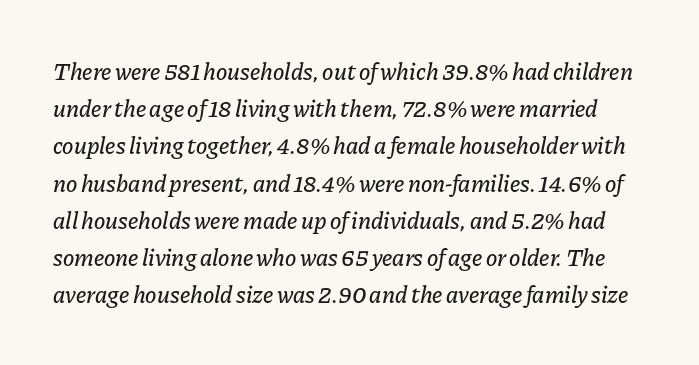
Q: Is the text italic (slanted)? A: Yes, it leans right by about 11 degrees.
Q: Is the text underlined? A: No.
Q: Is the spacing between letters normal or unusually wide? A: Normal.
Q: Is the spacing between lines tight, normal or loose? A: Normal.
